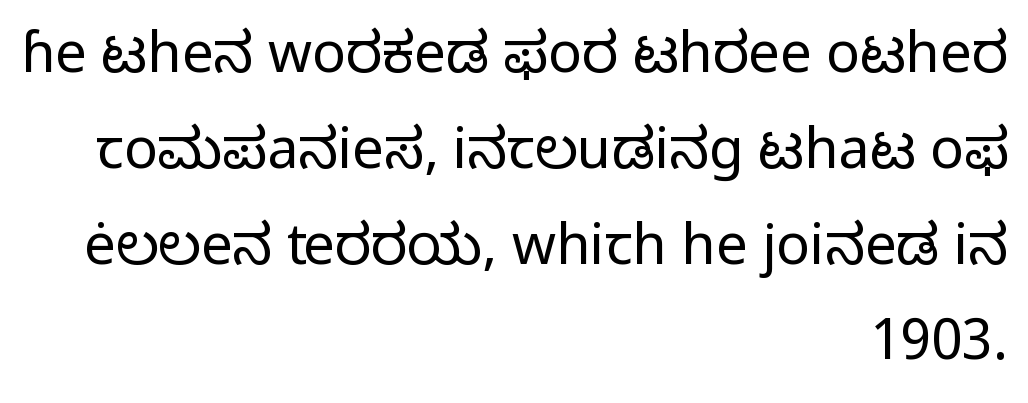
Q: Is the text bold? A: No.
Q: Is the text italic (slanted)? A: No, it is upright.
Q: Is the typeface a serif or a sans-serif typeface? A: Sans-serif.
Q: Is the text underlined? A: No.
Q: How is the paragraph aligned? A: Right-aligned.
Q: Is the spacing between letters normal or unusually wide? A: Normal.
Q: Width (condensed, normal, or wide)? A: Normal.
Q: Stroke contrast? A: Low.
Q: x-height? A: Medium.
Q: Monospaced? A: No.
